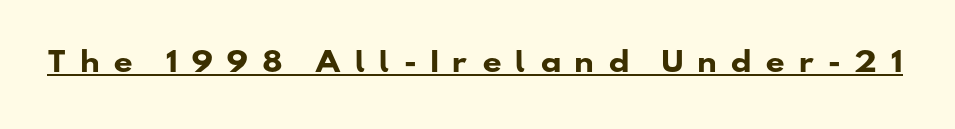
Q: Is the text bold? A: Yes.
Q: Is the text underlined? A: Yes.
Q: Is the spacing between letters normal or unusually wide? A: Unusually wide.
